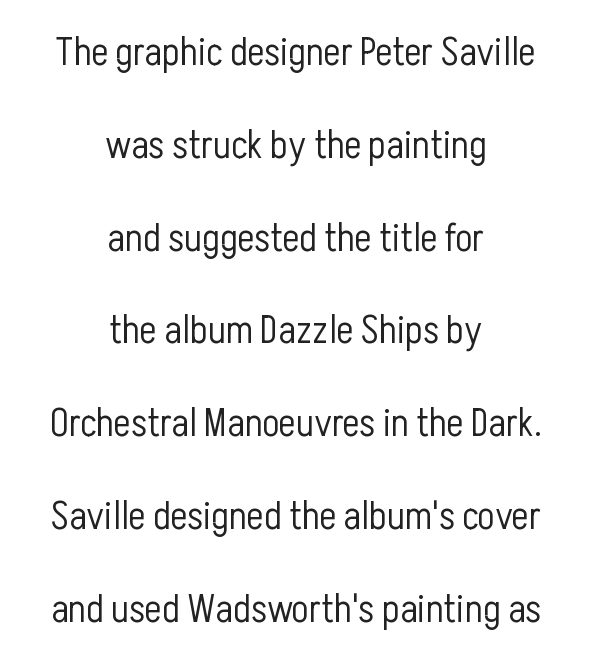
Q: Is the text bold? A: No.
Q: Is the text italic (slanted)? A: No, it is upright.
Q: Is the typeface a serif or a sans-serif typeface? A: Sans-serif.
Q: Is the text underlined? A: No.
Q: How is the paragraph aligned? A: Centered.
Q: Is the spacing between letters normal or unusually wide? A: Normal.
Q: Is the spacing between lines tight, normal or loose? A: Loose.
Q: Width (condensed, normal, or wide)? A: Condensed.
Q: Stroke contrast? A: Low.
Q: x-height? A: Medium.
Q: Monospaced? A: No.
